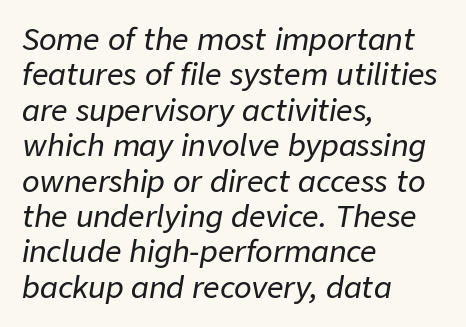
{"italic": "yes", "lean": "right", "slant_degrees": 9, "width": "normal", "stroke_contrast": "low", "x_height": "medium", "monospaced": "no", "underline": "no", "align": "left", "line_spacing_ratio": 1.22, "letter_spacing": "normal", "letter_spacing_em": 0.0, "glyph_px": 29}
